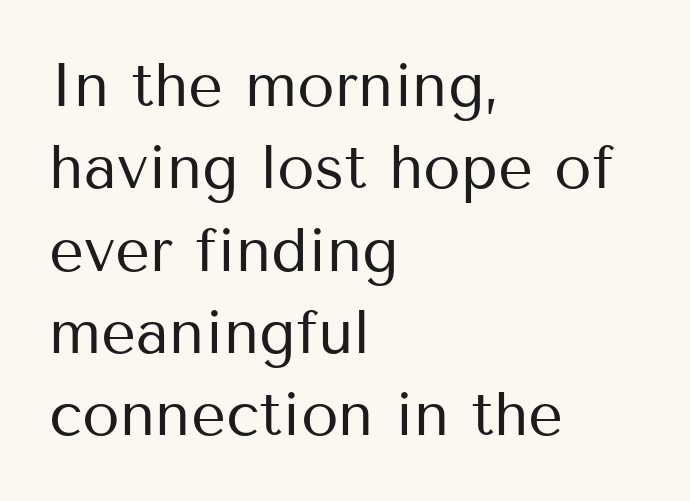
Q: Is the text bold? A: No.
Q: Is the text italic (slanted)? A: No, it is upright.
Q: Is the typeface a serif or a sans-serif typeface? A: Sans-serif.
Q: Is the text underlined? A: No.
Q: How is the paragraph aligned? A: Left-aligned.
Q: Is the spacing between letters normal or unusually wide? A: Normal.
Q: Is the spacing between lines tight, normal or loose? A: Normal.
Q: Width (condensed, normal, or wide)? A: Normal.
Q: Stroke contrast? A: Medium.
Q: x-height? A: Medium.
Q: Monospaced? A: No.
